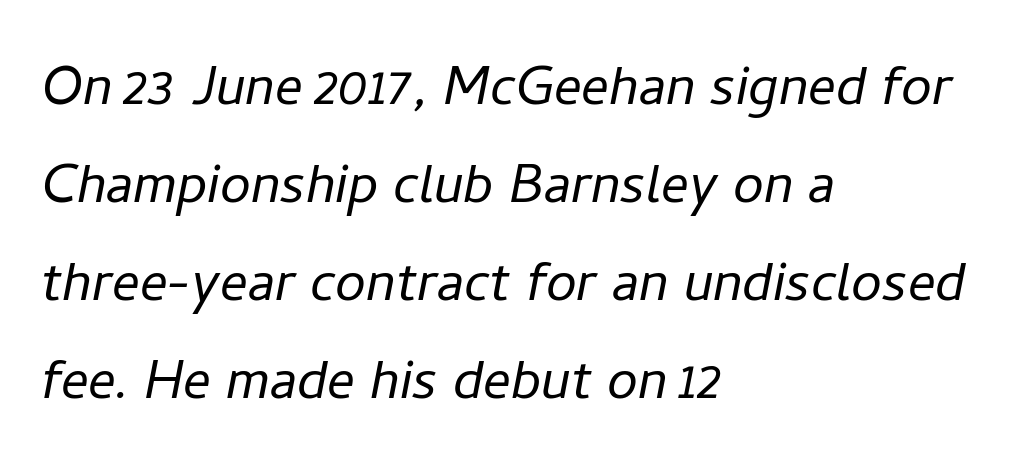
The image shows 69 px light type, italic (leaning right); set left-aligned, normal line spacing (1.42x), normal letter spacing, not underlined; low stroke contrast and a medium x-height.
